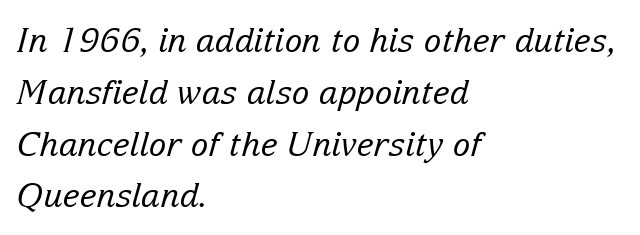
Inter-character spacing is left at the font's built-in metrics. Letters have the restrained weight of plain body copy at most. Observe the serifs anchoring each vertical stroke in this sample. Anything drawn beneath the words? Only blank space. A classic flush-left, rag-right setting is used for this passage.
